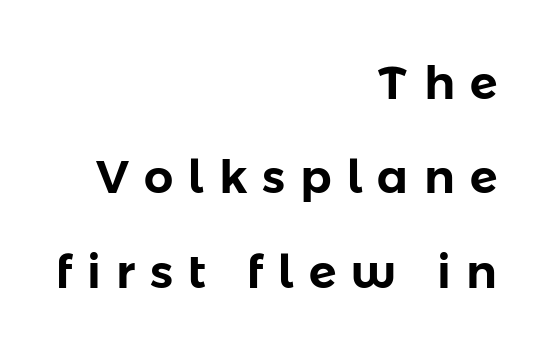
Q: Is the text italic (slanted)? A: No, it is upright.
Q: Is the typeface a serif or a sans-serif typeface? A: Sans-serif.
Q: Is the text underlined? A: No.
Q: How is the paragraph aligned? A: Right-aligned.
Q: Is the spacing between letters normal or unusually wide? A: Unusually wide.
Q: Is the spacing between lines tight, normal or loose? A: Loose.
Q: Width (condensed, normal, or wide)? A: Normal.
Q: Stroke contrast? A: Low.
Q: x-height? A: Medium.
Q: Monospaced? A: No.
